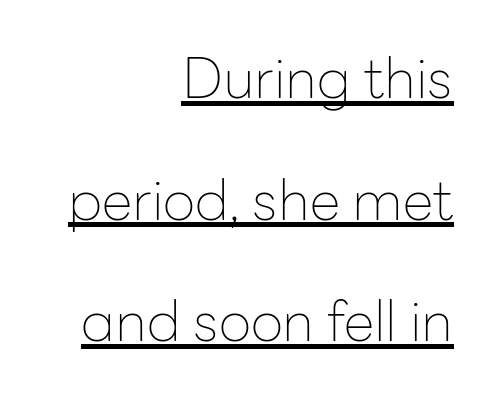
{"serif": "no", "italic": "no", "bold": "no", "weight": "thin", "width": "normal", "stroke_contrast": "low", "x_height": "medium", "monospaced": "no", "underline": "yes", "align": "right", "line_spacing": "loose", "line_spacing_ratio": 2.17, "letter_spacing": "normal", "letter_spacing_em": 0.0, "glyph_px": 56}
